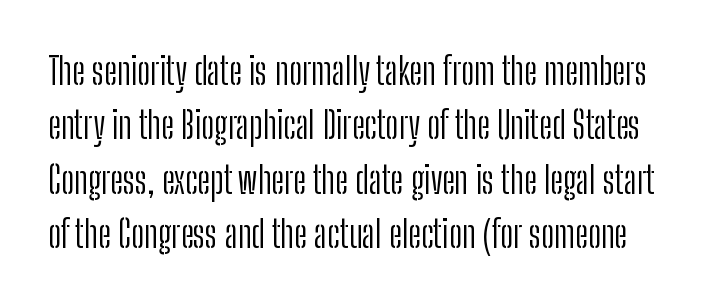
Q: Is the text bold? A: No.
Q: Is the text italic (slanted)? A: No, it is upright.
Q: Is the typeface a serif or a sans-serif typeface? A: Sans-serif.
Q: Is the text underlined? A: No.
Q: Is the spacing between letters normal or unusually wide? A: Normal.
Q: Is the spacing between lines tight, normal or loose? A: Normal.
Q: Width (condensed, normal, or wide)? A: Condensed.
Q: Stroke contrast? A: Low.
Q: x-height? A: Medium.
Q: Monospaced? A: No.
